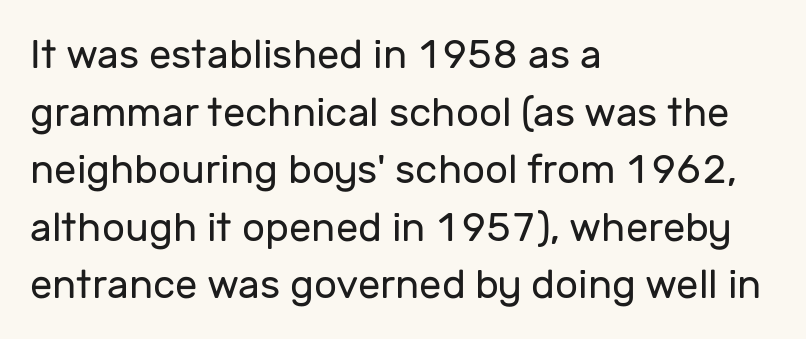
{"serif": "no", "italic": "no", "bold": "no", "weight": "regular", "width": "normal", "stroke_contrast": "low", "x_height": "medium", "monospaced": "no", "underline": "no", "align": "left", "line_spacing": "normal", "line_spacing_ratio": 1.44, "letter_spacing": "normal", "letter_spacing_em": 0.0, "glyph_px": 40}
